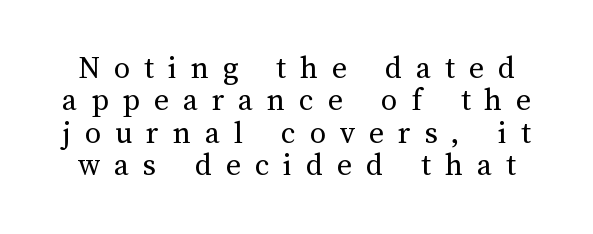
The image shows 32 px regular-weight type, upright; set tight line spacing (1.01x), unusually wide letter spacing (+0.44 em), not underlined; medium stroke contrast and a medium x-height.
